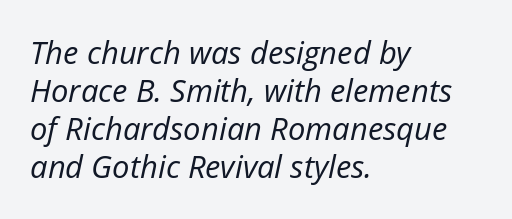
{"italic": "yes", "lean": "right", "slant_degrees": 12, "bold": "no", "weight": "regular", "width": "normal", "stroke_contrast": "low", "x_height": "medium", "monospaced": "no", "underline": "no", "align": "left", "line_spacing_ratio": 1.23, "letter_spacing": "normal", "letter_spacing_em": 0.0, "glyph_px": 31}
